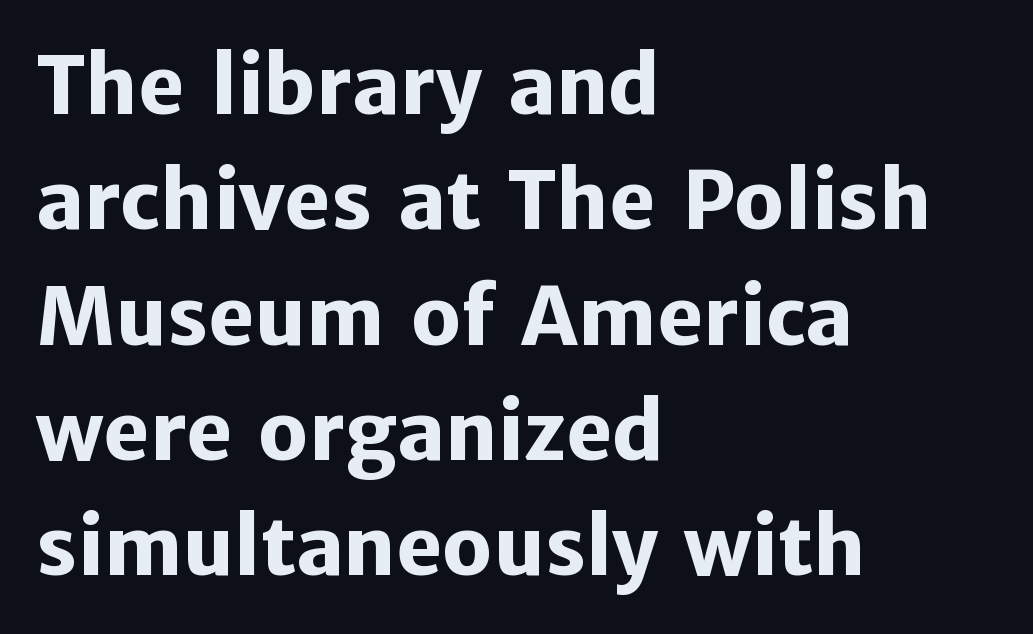
It's the straight-up-and-down kind of type. These lines keep a tight, regular rhythm from letter to letter. Note: no serifs on the glyphs. The string is rendered with underlining switched off.
